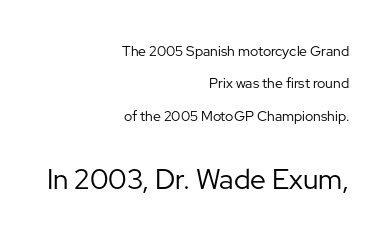
The image shows 28 px regular-weight sans-serif type, upright; set right-aligned, loose line spacing (2.31x), normal letter spacing, not underlined; the second (bottom) block is 2.0x larger; low stroke contrast and a medium x-height.
